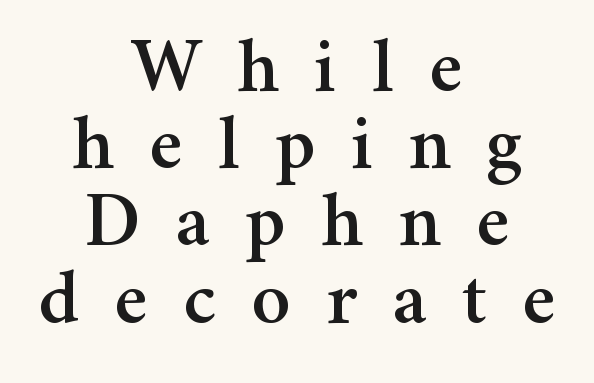
A typesetter would call this proportional, since set widths differ per character. Is there any slant? The stems are plumb. Check under the words: just untouched page. The glyphs in this specimen are seriffed. The passage is arranged like a title page — every line centered. In terms of letterspacing, this is a distinctly airy, spread setting.
